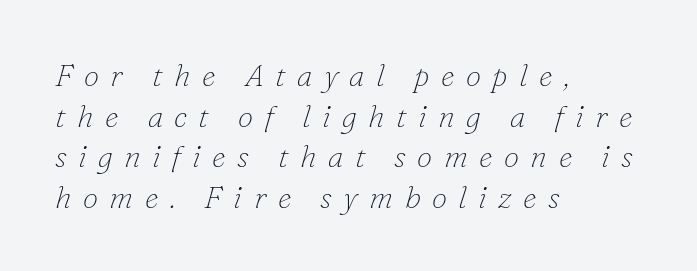
The image shows 31 px thin serif type, italic (leaning right); set left-aligned, normal line spacing (1.31x), unusually wide letter spacing (+0.37 em), not underlined; low stroke contrast and a small x-height.
